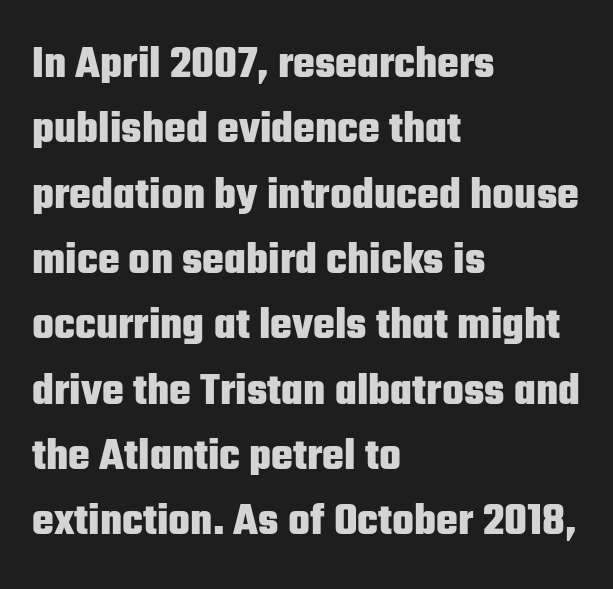
Just letters on the line, the space beneath them empty. Every stem runs plumb, perpendicular to the baseline. A typesetter would call this zero additional tracking. Short and long lines alike share a common starting point at left. Looks like regular typesetting: each glyph gets only the width it needs.
